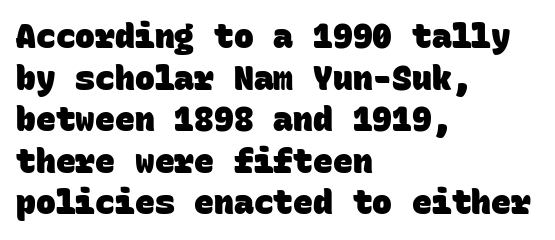
Q: Is the text bold? A: Yes.
Q: Is the typeface a serif or a sans-serif typeface? A: Sans-serif.
Q: Is the text underlined? A: No.
Q: How is the paragraph aligned? A: Left-aligned.
Q: Is the spacing between letters normal or unusually wide? A: Normal.
Q: Is the spacing between lines tight, normal or loose? A: Normal.
Q: Width (condensed, normal, or wide)? A: Normal.
Q: Stroke contrast? A: Low.
Q: x-height? A: Large.
Q: Monospaced? A: Yes.
